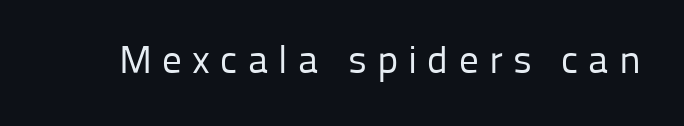
Q: Is the text bold? A: No.
Q: Is the text italic (slanted)? A: No, it is upright.
Q: Is the typeface a serif or a sans-serif typeface? A: Sans-serif.
Q: Is the text underlined? A: No.
Q: Is the spacing between letters normal or unusually wide? A: Unusually wide.
Q: Width (condensed, normal, or wide)? A: Normal.
Q: Stroke contrast? A: Low.
Q: x-height? A: Medium.
Q: Monospaced? A: No.
